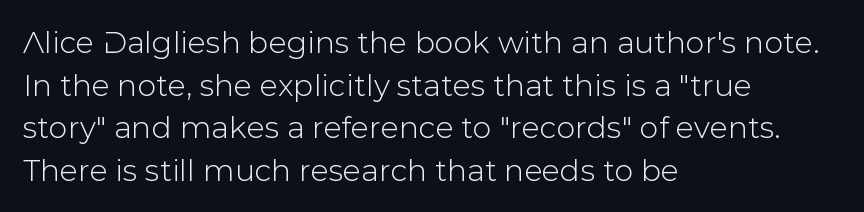
The image shows 30 px sans-serif type, upright; set left-aligned, normal line spacing (1.42x), normal letter spacing, not underlined; low stroke contrast and a medium x-height.
